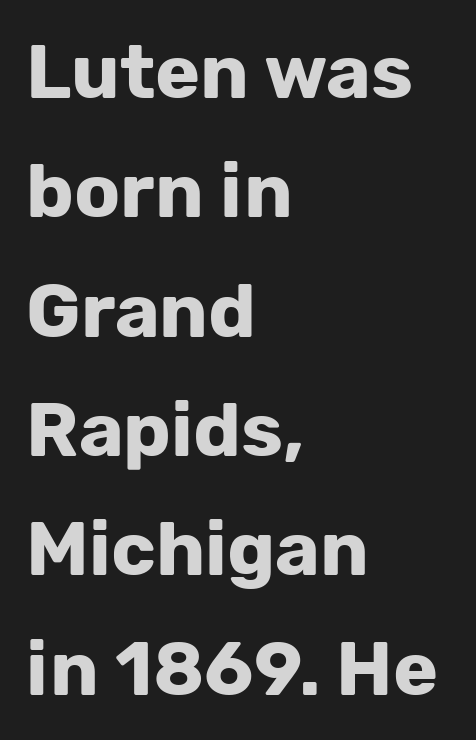
A typesetter would call this proportional, since set widths differ per character. Grotesque or geometric, the face here clearly has no serifs. Characters follow at the spacing the type designer built in. The passage shown stacks its lines at a standard gap.
